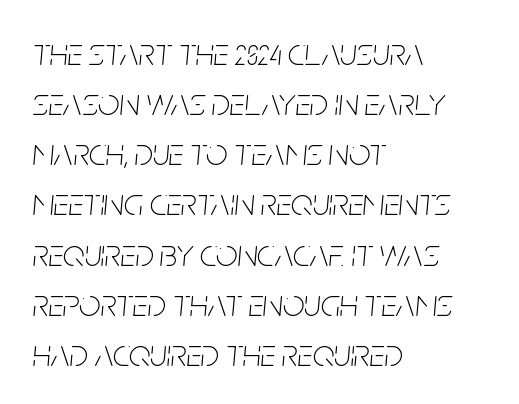
The image shows 38 px thin, condensed type, italic (leaning right); set left-aligned, normal line spacing (1.32x), normal letter spacing, not underlined; low stroke contrast and a large x-height.
